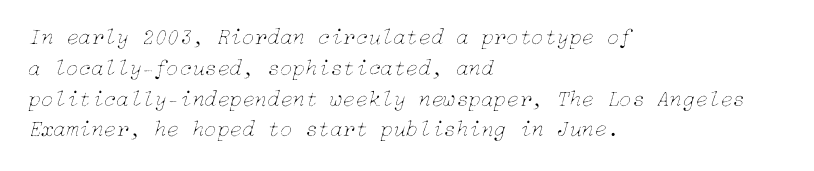
{"italic": "yes", "lean": "right", "slant_degrees": 15, "bold": "no", "underline": "no", "align": "left", "line_spacing": "normal", "line_spacing_ratio": 1.34, "letter_spacing": "normal", "letter_spacing_em": 0.0, "glyph_px": 23}
